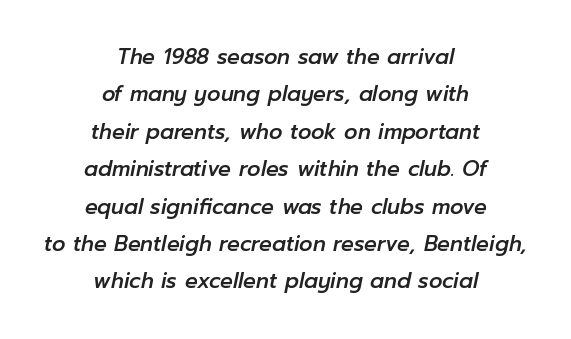
{"italic": "yes", "lean": "right", "slant_degrees": 12, "underline": "no", "align": "center", "line_spacing_ratio": 1.78, "letter_spacing": "normal", "letter_spacing_em": 0.0, "glyph_px": 21}
